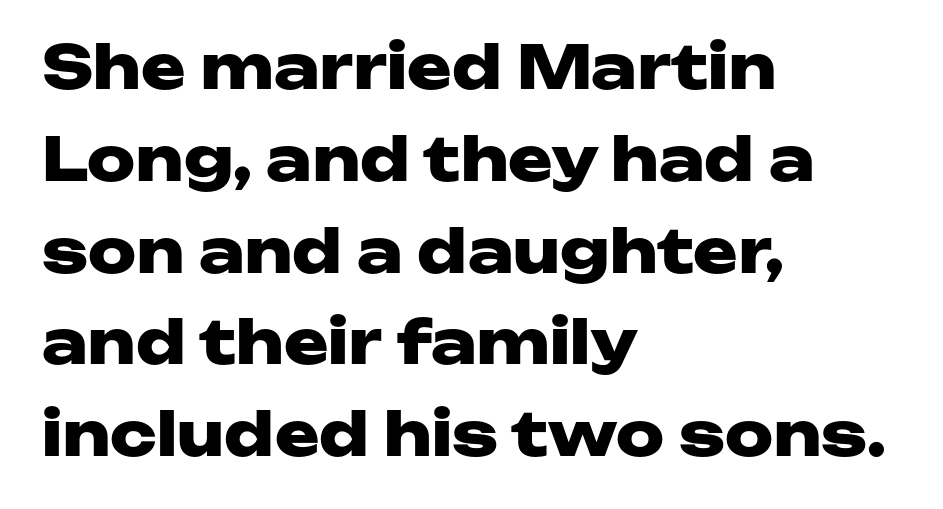
The baseline area is clear. The characters display no serif detailing; their extremities are plain. Layout note: lines flush left. Does extra space separate the letters? No, they use regular spacing.
